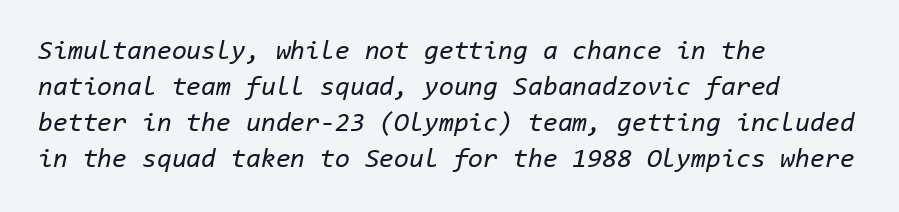
Q: Is the text bold? A: No.
Q: Is the text italic (slanted)? A: Yes, it leans right by about 11 degrees.
Q: Is the text underlined? A: No.
Q: How is the paragraph aligned? A: Left-aligned.
Q: Is the spacing between letters normal or unusually wide? A: Normal.
Q: Is the spacing between lines tight, normal or loose? A: Normal.
